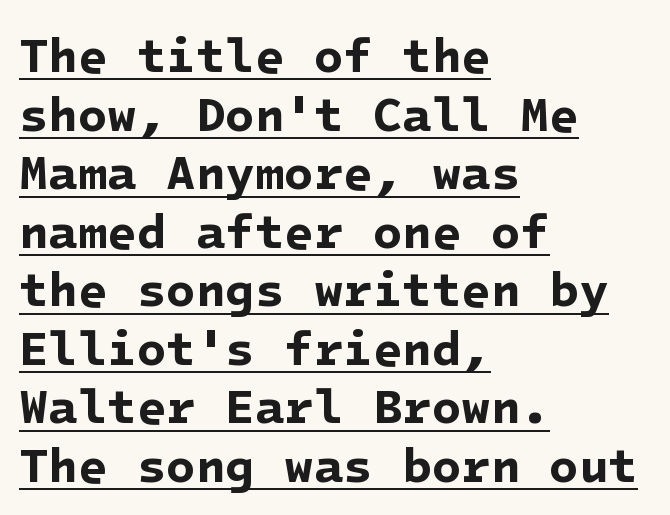
The image shows 48 px bold sans-serif type; set left-aligned, line spacing 1.22x, normal letter spacing, underlined; low stroke contrast and a medium x-height.
